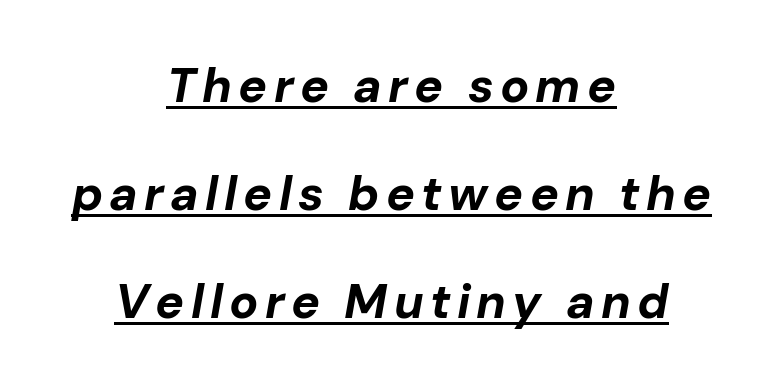
The image shows 48 px bold type, italic (leaning right); set centered, loose line spacing (2.25x), underlined; low stroke contrast and a medium x-height.
